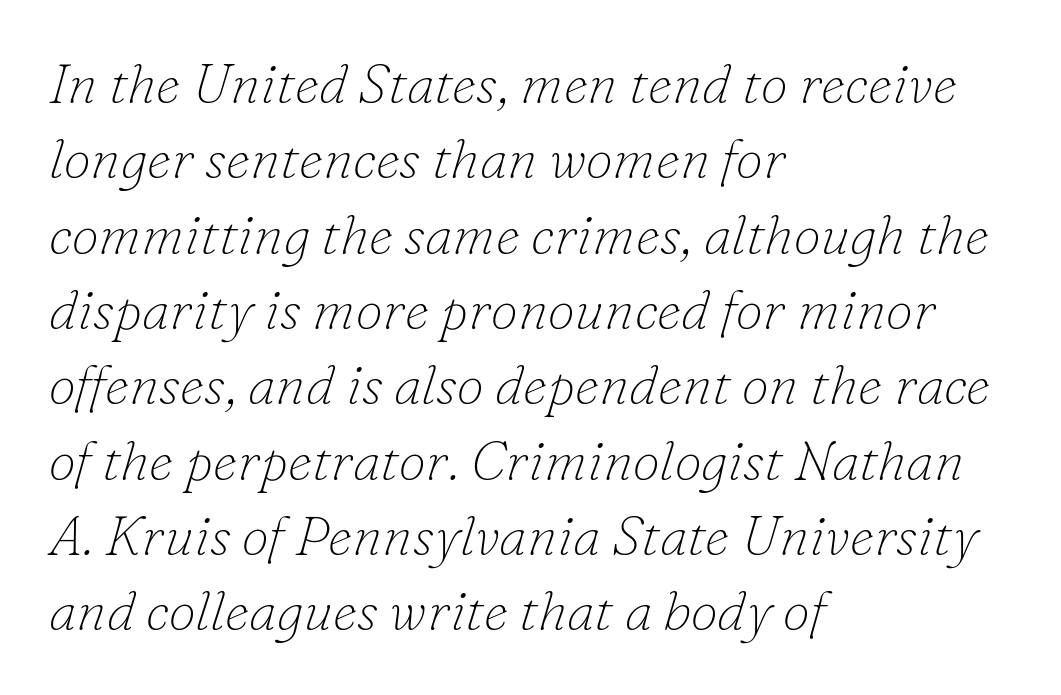
Q: Is the text bold? A: No.
Q: Is the text italic (slanted)? A: Yes, it leans right by about 16 degrees.
Q: Is the typeface a serif or a sans-serif typeface? A: Serif.
Q: Is the text underlined? A: No.
Q: How is the paragraph aligned? A: Left-aligned.
Q: Is the spacing between letters normal or unusually wide? A: Normal.
Q: Is the spacing between lines tight, normal or loose? A: Normal.
Q: Width (condensed, normal, or wide)? A: Normal.
Q: Stroke contrast? A: Low.
Q: x-height? A: Small.
Q: Monospaced? A: No.
